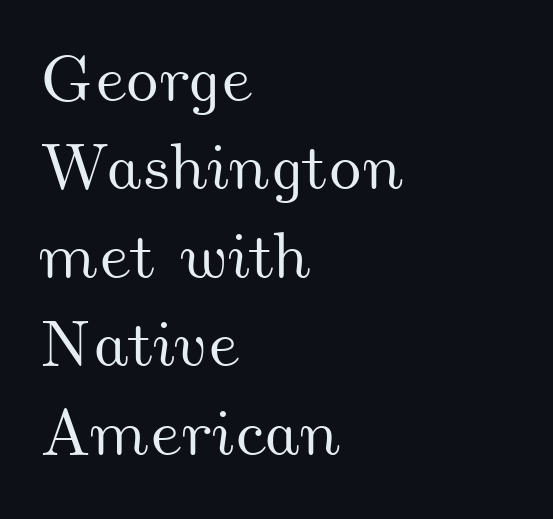
Does the copy run flush right? No — it runs flush left. The block of text has a typical density, with ordinary space between rows. Type without underlining. Think of a printed novel: that variable character pitch is what you see here. Does extra space separate the letters? No, they use regular spacing.
